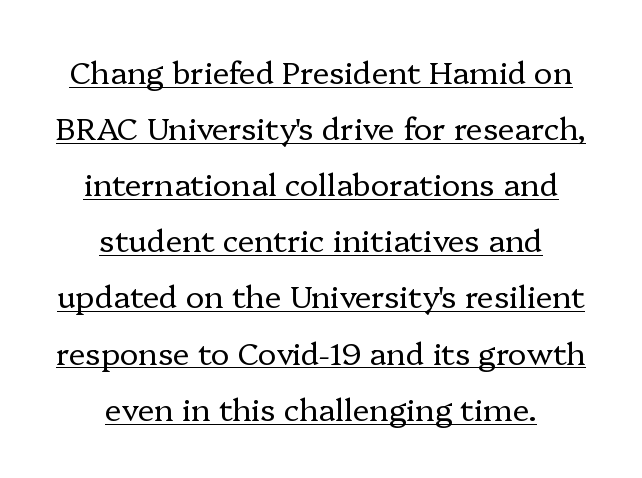
The image shows 31 px regular-weight serif type, upright; set centered, line spacing 1.81x, normal letter spacing, underlined; low stroke contrast and a medium x-height.
